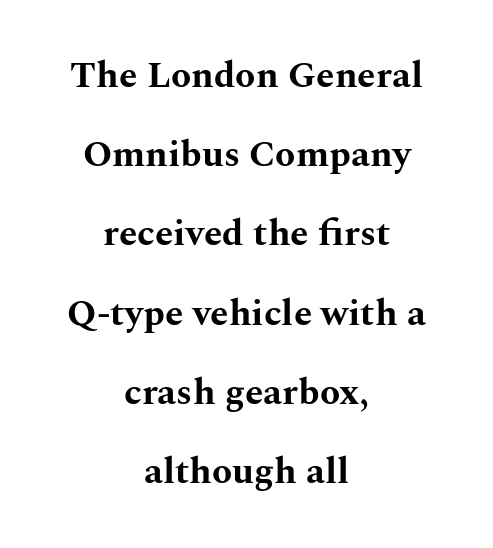
Notice the wide empty band between every row — that's loose leading. The words here are not underlined. The letters advance in unequal steps, a hallmark of proportional type. I'd call this a serif setting — the letters wear small feet. Notice how thick the strokes are: this is what a full bold looks like. In terms of letterspacing, this is plain default setting.
